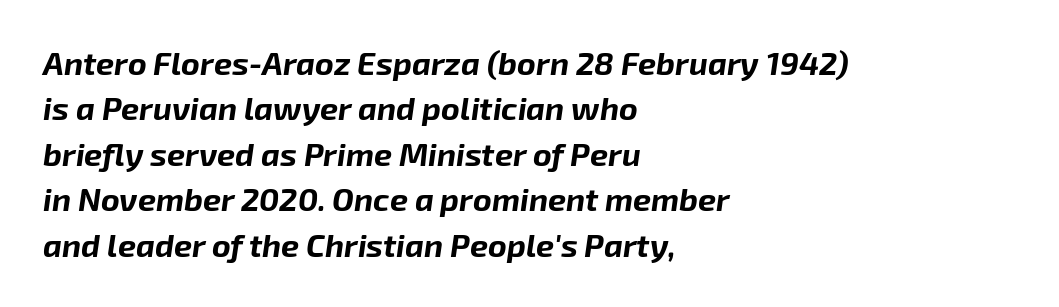
Q: Is the text bold? A: Yes.
Q: Is the text italic (slanted)? A: Yes, it leans right by about 8 degrees.
Q: Is the text underlined? A: No.
Q: How is the paragraph aligned? A: Left-aligned.
Q: Is the spacing between letters normal or unusually wide? A: Normal.
Q: Is the spacing between lines tight, normal or loose? A: Normal.
Q: Width (condensed, normal, or wide)? A: Normal.
Q: Stroke contrast? A: Low.
Q: x-height? A: Medium.
Q: Monospaced? A: No.
